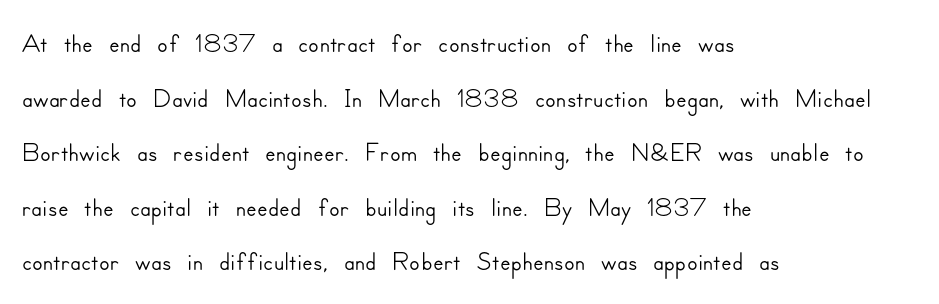
Q: Is the text italic (slanted)? A: No, it is upright.
Q: Is the typeface a serif or a sans-serif typeface? A: Sans-serif.
Q: Is the text underlined? A: No.
Q: How is the paragraph aligned? A: Left-aligned.
Q: Is the spacing between letters normal or unusually wide? A: Normal.
Q: Is the spacing between lines tight, normal or loose? A: Normal.
Q: Width (condensed, normal, or wide)? A: Normal.
Q: Stroke contrast? A: Low.
Q: x-height? A: Small.
Q: Monospaced? A: No.
